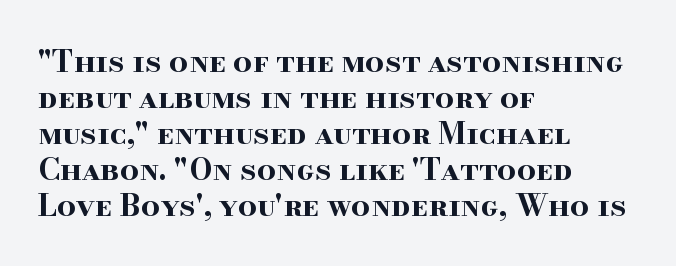
{"serif": "yes", "italic": "no", "bold": "yes", "weight": "bold", "width": "wide", "stroke_contrast": "high", "x_height": "small", "monospaced": "no", "underline": "no", "align": "left", "line_spacing_ratio": 1.2, "letter_spacing": "normal", "letter_spacing_em": 0.0, "glyph_px": 30}
